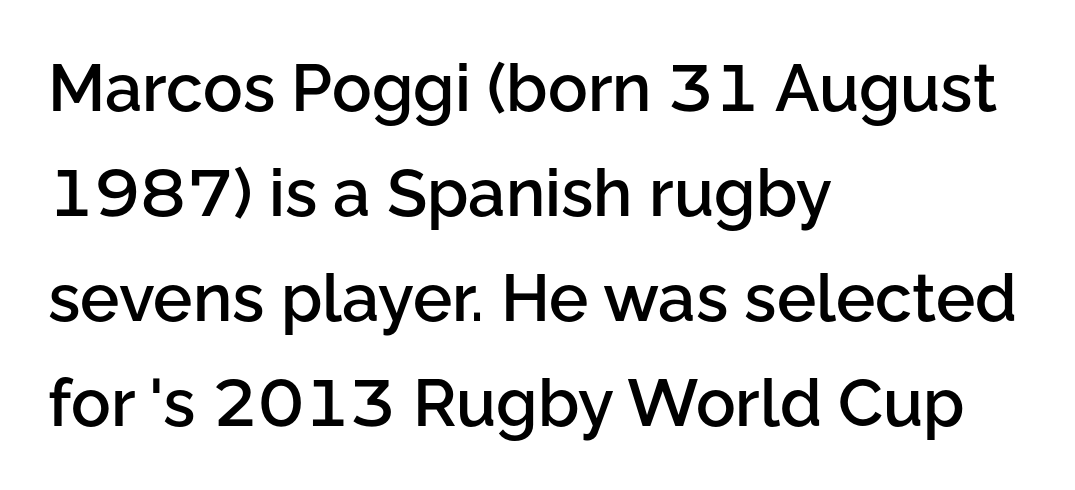
{"serif": "no", "italic": "no", "bold": "semi", "weight": "semibold", "width": "normal", "stroke_contrast": "low", "x_height": "medium", "monospaced": "no", "underline": "no", "align": "left", "line_spacing": "normal", "line_spacing_ratio": 1.59, "letter_spacing": "normal", "letter_spacing_em": 0.0, "glyph_px": 66}
